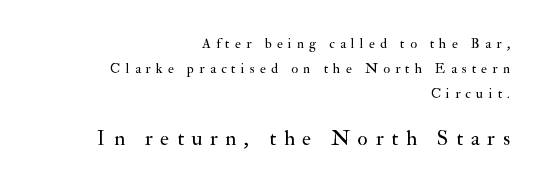
The image shows 21 px text type, upright; set right-aligned, line spacing 1.77x, unusually wide letter spacing (+0.37 em), not underlined; the second (bottom) block is 1.5x larger.
